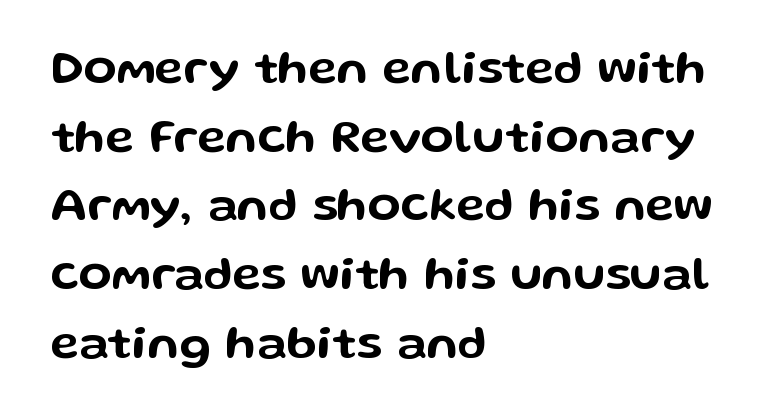
Glyph-to-glyph distance matches everyday printed text. This is sans-serif lettering, the kind often seen on screens and signage. The paragraph has a hard left edge and a soft right edge. Each new line begins a customary step beneath the previous one. These lines are rendered in a variable-pitch font.
